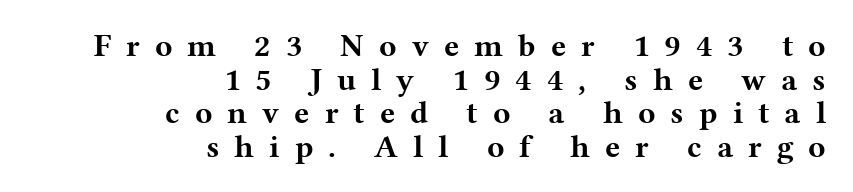
The image shows 32 px bold, wide serif type, upright; set right-aligned, tight line spacing (1.05x), unusually wide letter spacing (+0.47 em), not underlined; medium stroke contrast and a medium x-height.
